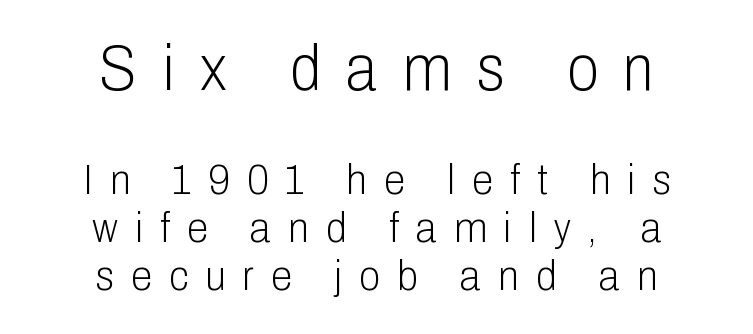
The image shows 64 px light, condensed sans-serif type, upright; set centered, tight line spacing (1.12x), unusually wide letter spacing (+0.4 em), not underlined; the first (top) block is 1.49x larger; low stroke contrast and a medium x-height.
